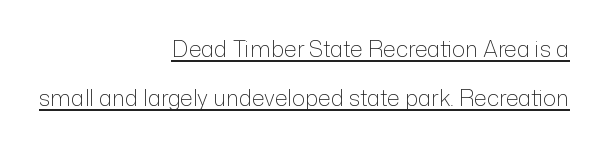
{"italic": "no", "bold": "no", "underline": "yes", "align": "right", "line_spacing": "loose", "line_spacing_ratio": 2.24, "letter_spacing": "normal", "letter_spacing_em": 0.0, "glyph_px": 22}
